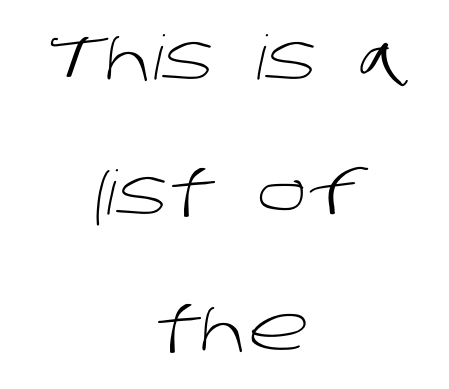
Stem width sits at or under what a default text font uses. There is no visible air inserted between adjacent glyphs. Varying glyph widths throughout — classic text-font behaviour. Each letter's strokes conclude bluntly, with no projecting serifs. Is the block centered? Yes — each line is placed symmetrically about the middle. The passage shown is not underscored anywhere.
